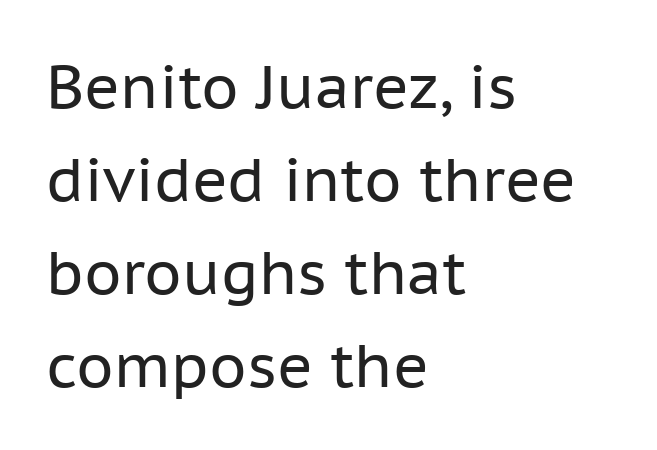
{"serif": "no", "italic": "no", "bold": "no", "weight": "regular", "width": "normal", "stroke_contrast": "low", "x_height": "medium", "monospaced": "no", "underline": "no", "align": "left", "line_spacing": "normal", "line_spacing_ratio": 1.55, "letter_spacing": "normal", "letter_spacing_em": 0.0, "glyph_px": 60}
